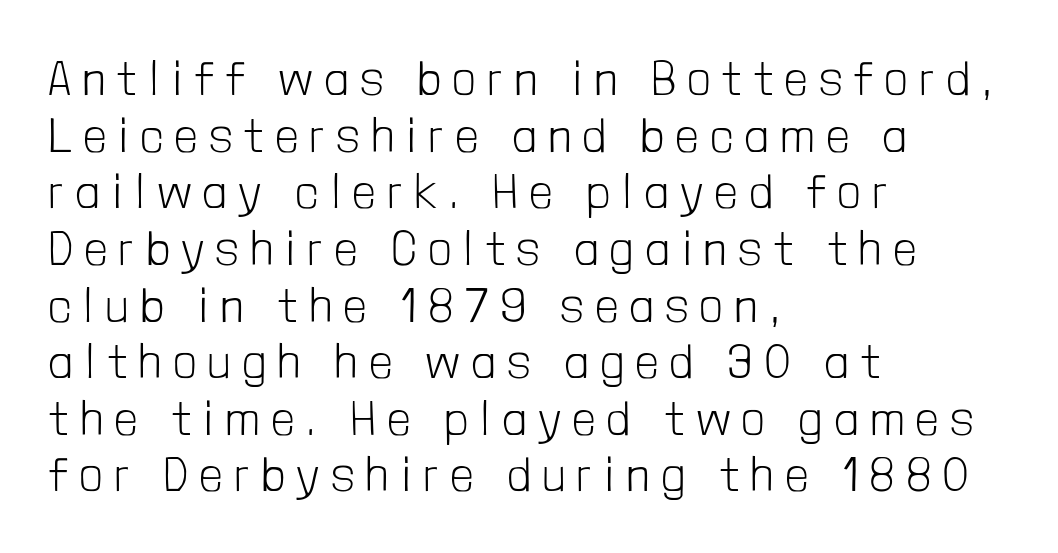
The image shows 48 px light, condensed sans-serif type, upright; set left-aligned, line spacing 1.18x, unusually wide letter spacing (+0.27 em), not underlined; low stroke contrast and a medium x-height.
